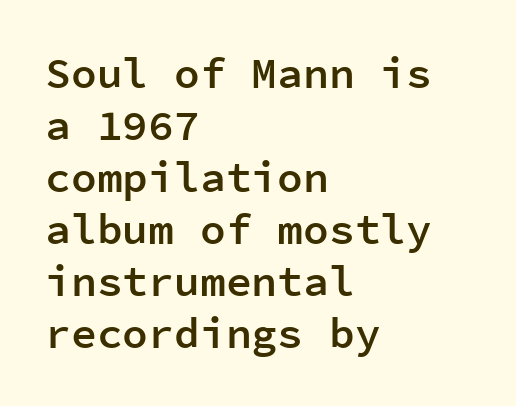
Q: Is the text bold? A: Semi-bold.
Q: Is the text italic (slanted)? A: No, it is upright.
Q: Is the typeface a serif or a sans-serif typeface? A: Sans-serif.
Q: Is the text underlined? A: No.
Q: How is the paragraph aligned? A: Left-aligned.
Q: Is the spacing between letters normal or unusually wide? A: Normal.
Q: Width (condensed, normal, or wide)? A: Normal.
Q: Stroke contrast? A: Low.
Q: x-height? A: Medium.
Q: Monospaced? A: Yes.
